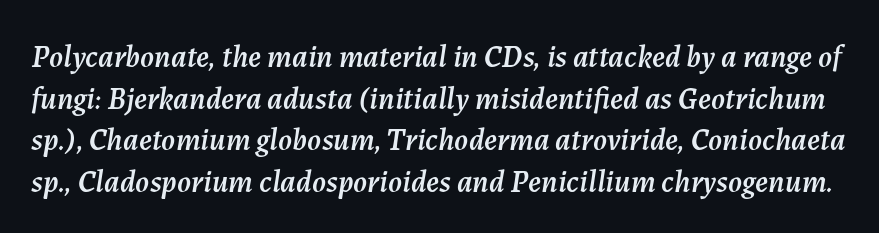
Underlining? Definitely not there. Yep, that's italic — everything's leaning. Rows of type keep a routine distance in the vertical direction. Is this a fixed-width face? No — the glyphs have proportional, varying widths. Short note: letters normally spaced.
